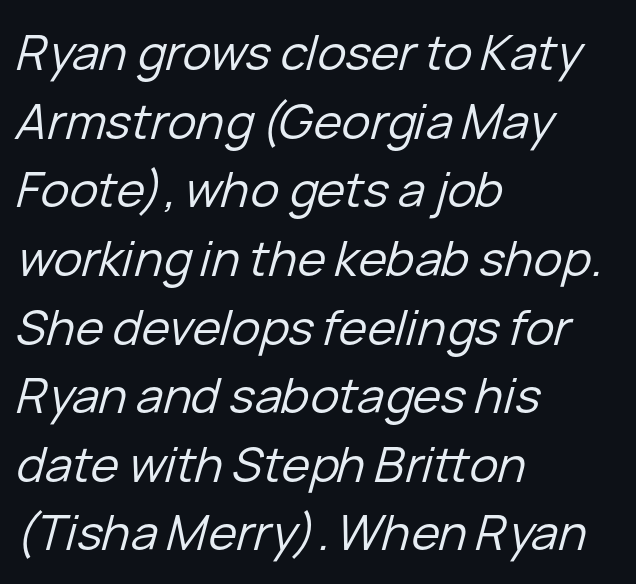
If you drew a line through each stem, it would be angled. Words appear dense and cohesive because spacing is normal. The typeface has the unassuming heft of standard copy or less. Baseline-to-baseline distance is the conventional proportion of letter height.
